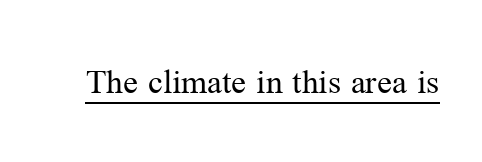
Q: Is the text bold? A: No.
Q: Is the text italic (slanted)? A: No, it is upright.
Q: Is the typeface a serif or a sans-serif typeface? A: Serif.
Q: Is the text underlined? A: Yes.
Q: Is the spacing between letters normal or unusually wide? A: Normal.
Q: Width (condensed, normal, or wide)? A: Normal.
Q: Stroke contrast? A: Medium.
Q: x-height? A: Medium.
Q: Monospaced? A: No.
